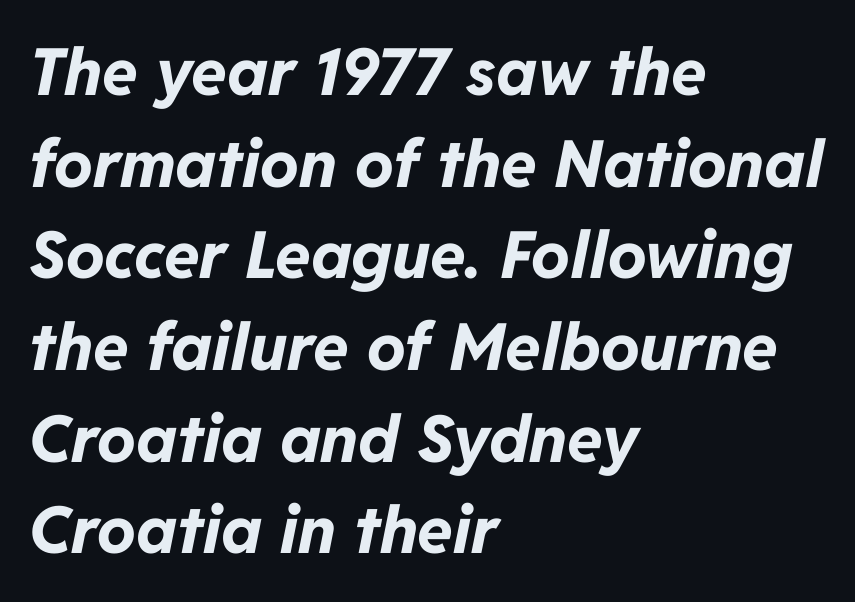
The image shows 65 px bold type, italic (leaning right); set left-aligned, normal line spacing (1.41x), normal letter spacing, not underlined; low stroke contrast and a medium x-height.
